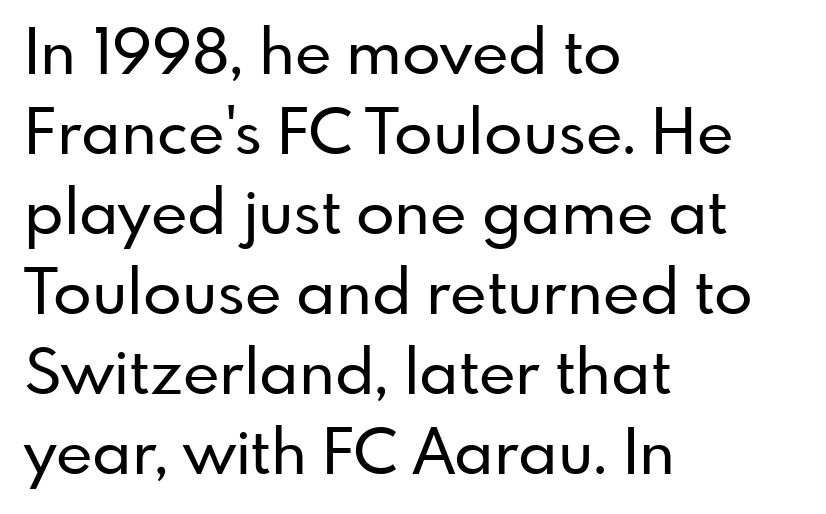
The image shows 63 px sans-serif type, upright; set left-aligned, normal line spacing (1.27x), normal letter spacing, not underlined; low stroke contrast and a small x-height.
